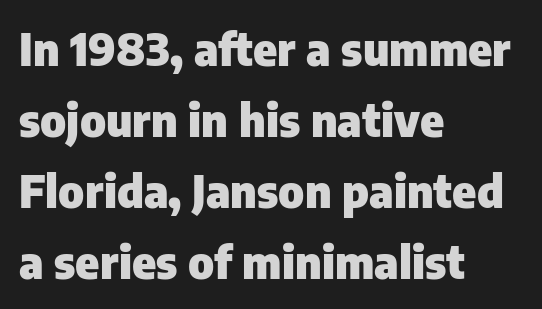
Each row of text sits above clean, open space. A full-strength bold gives these letters their thick strokes. Compared with typical body copy, the letter spacing here is the same. The line-height multiplier appears to be the usual default. Unlike italic type, these characters show no tilt at all. The font family rendered here belongs to the sans-serif group.
